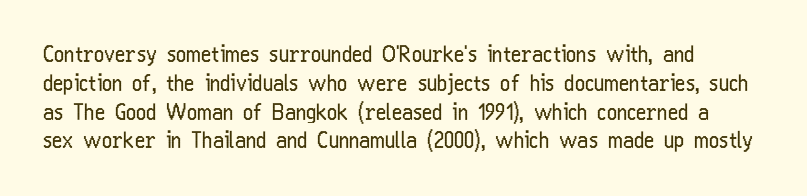
Q: Is the text bold? A: No.
Q: Is the text italic (slanted)? A: No, it is upright.
Q: Is the text underlined? A: No.
Q: Is the spacing between letters normal or unusually wide? A: Normal.
Q: Is the spacing between lines tight, normal or loose? A: Normal.
